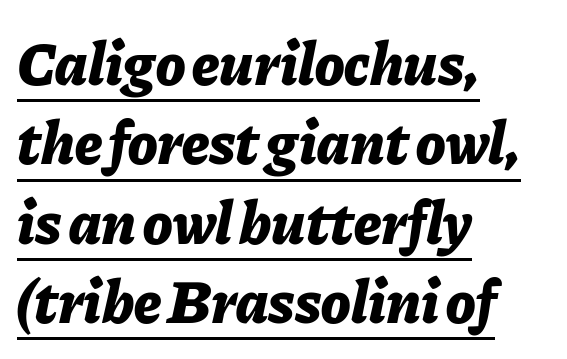
{"italic": "yes", "lean": "right", "slant_degrees": 11, "bold": "yes", "weight": "bold", "width": "normal", "stroke_contrast": "low", "x_height": "medium", "monospaced": "no", "underline": "yes", "align": "left", "line_spacing": "normal", "line_spacing_ratio": 1.3, "letter_spacing": "normal", "letter_spacing_em": 0.0, "glyph_px": 61}
